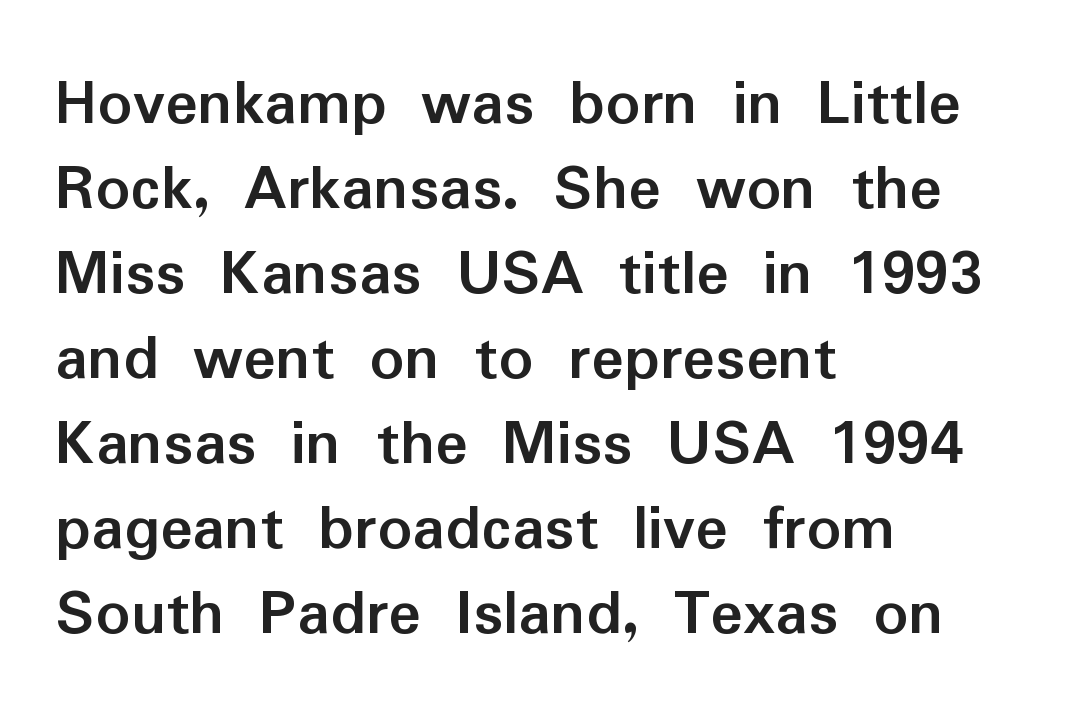
This rendering features lettering with no underline. Note the varied advance widths — an 'i' is clearly narrower than an 'm'. Nothing unusual about the tracking: characters are spaced as the font intends. Summary of weight: heavy, a full bold. Baseline-to-baseline distance is the conventional proportion of letter height.
